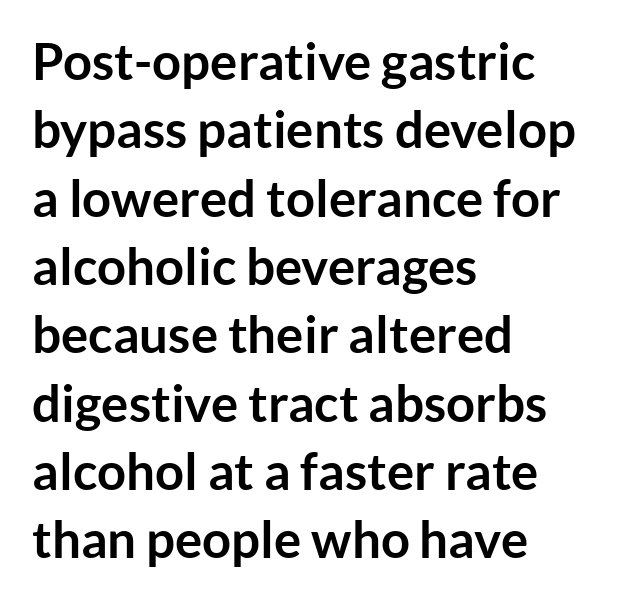
{"serif": "no", "italic": "no", "bold": "yes", "weight": "semibold", "width": "normal", "stroke_contrast": "low", "x_height": "medium", "monospaced": "no", "underline": "no", "align": "left", "line_spacing": "normal", "line_spacing_ratio": 1.34, "letter_spacing": "normal", "letter_spacing_em": 0.0, "glyph_px": 51}
